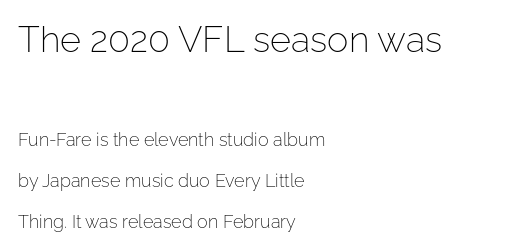
Are there feet on the stems? There aren't — it's a sans. The type sits square on the baseline with zero lean. The font is comparable to plain body text, perhaps lighter. Inter-character spacing is left at the font's built-in metrics. Every row of glyphs begins at an identical x-position on the left.
